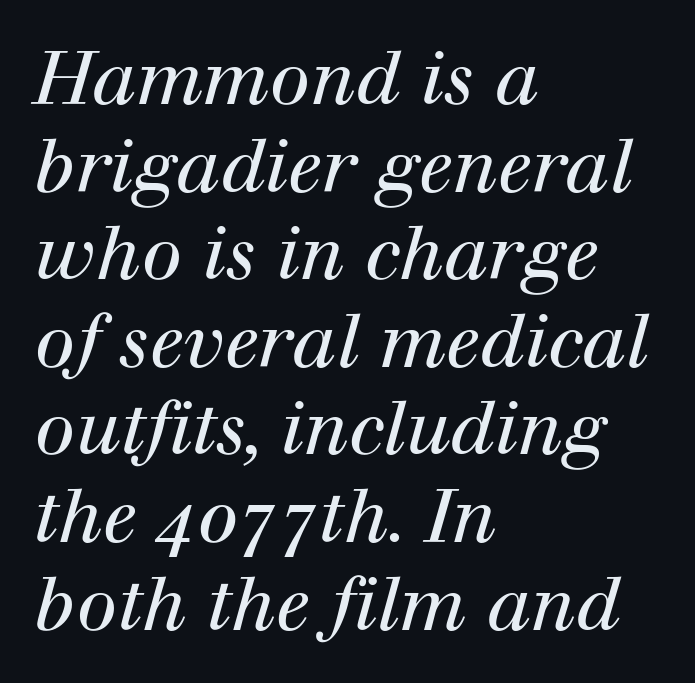
{"serif": "yes", "italic": "yes", "lean": "right", "slant_degrees": 12, "bold": "no", "weight": "regular", "width": "normal", "stroke_contrast": "high", "x_height": "medium", "monospaced": "no", "underline": "no", "align": "left", "line_spacing_ratio": 1.2, "letter_spacing": "normal", "letter_spacing_em": 0.0, "glyph_px": 73}
